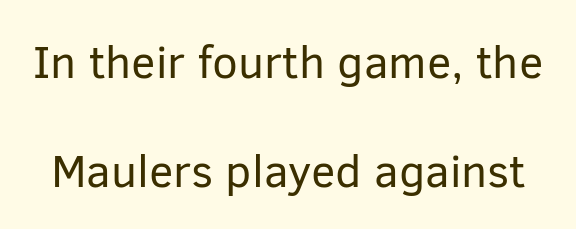
Q: Is the text bold? A: No.
Q: Is the text italic (slanted)? A: No, it is upright.
Q: Is the typeface a serif or a sans-serif typeface? A: Sans-serif.
Q: Is the text underlined? A: No.
Q: Is the spacing between letters normal or unusually wide? A: Normal.
Q: Is the spacing between lines tight, normal or loose? A: Loose.
Q: Width (condensed, normal, or wide)? A: Normal.
Q: Stroke contrast? A: Low.
Q: x-height? A: Medium.
Q: Monospaced? A: No.
